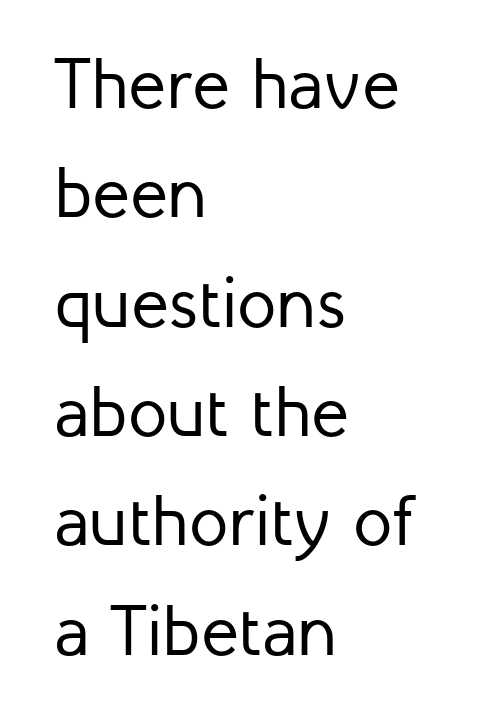
Q: Is the text bold? A: No.
Q: Is the text italic (slanted)? A: No, it is upright.
Q: Is the typeface a serif or a sans-serif typeface? A: Sans-serif.
Q: Is the text underlined? A: No.
Q: How is the paragraph aligned? A: Left-aligned.
Q: Is the spacing between letters normal or unusually wide? A: Normal.
Q: Is the spacing between lines tight, normal or loose? A: Normal.
Q: Width (condensed, normal, or wide)? A: Normal.
Q: Stroke contrast? A: Low.
Q: x-height? A: Medium.
Q: Monospaced? A: No.
